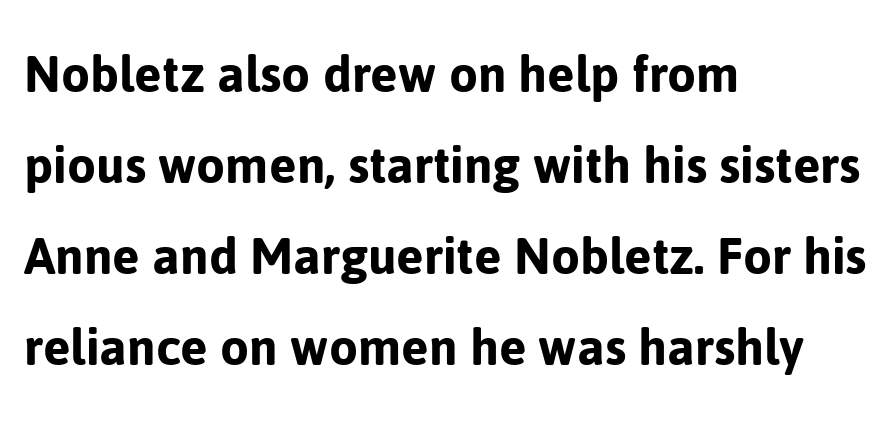
A roman cut, with each character standing at attention. Interline gaps are of average width in this sample. The passage shown has conventional tracking throughout. Does the copy run flush right? No — it runs flush left. Bare-footed words on every line.
